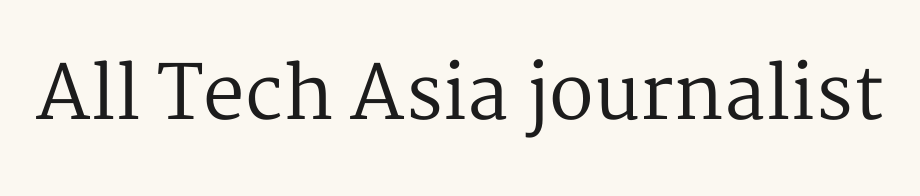
{"serif": "yes", "italic": "no", "bold": "no", "weight": "regular", "width": "normal", "stroke_contrast": "medium", "x_height": "medium", "monospaced": "no", "underline": "no", "letter_spacing": "normal", "letter_spacing_em": 0.0, "glyph_px": 74}
